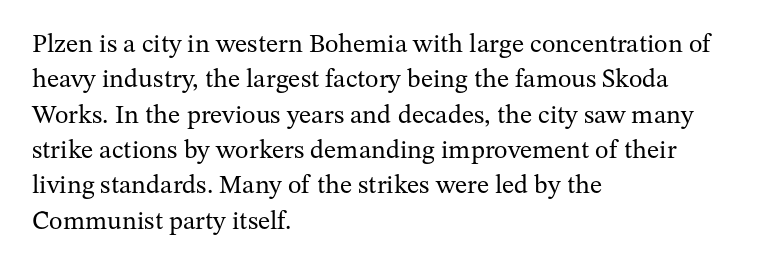
The image shows 26 px text type, upright; set left-aligned, normal line spacing (1.36x), normal letter spacing, not underlined.
